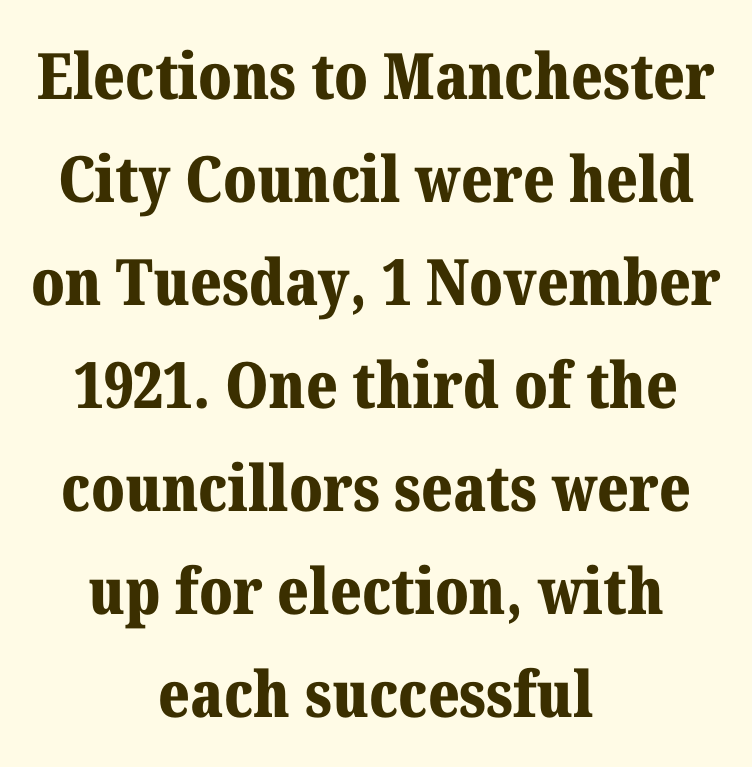
Q: Is the text bold? A: Yes.
Q: Is the text italic (slanted)? A: No, it is upright.
Q: Is the typeface a serif or a sans-serif typeface? A: Serif.
Q: Is the text underlined? A: No.
Q: How is the paragraph aligned? A: Centered.
Q: Is the spacing between letters normal or unusually wide? A: Normal.
Q: Is the spacing between lines tight, normal or loose? A: Normal.
Q: Width (condensed, normal, or wide)? A: Normal.
Q: Stroke contrast? A: Medium.
Q: x-height? A: Medium.
Q: Monospaced? A: No.
